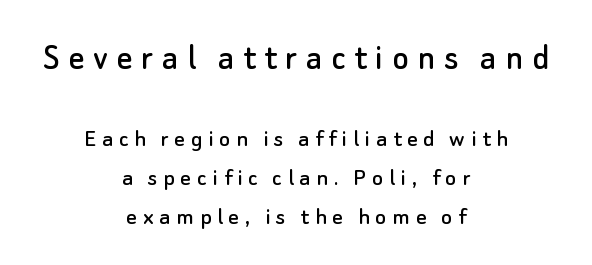
Q: Is the text italic (slanted)? A: No, it is upright.
Q: Is the typeface a serif or a sans-serif typeface? A: Sans-serif.
Q: Is the text underlined? A: No.
Q: How is the paragraph aligned? A: Centered.
Q: Is the spacing between letters normal or unusually wide? A: Unusually wide.
Q: Is the spacing between lines tight, normal or loose? A: Normal.
Q: Which block of text is set in a larger size, the first (top) or the second (bottom)? A: The first (top) one.
Q: Width (condensed, normal, or wide)? A: Normal.
Q: Stroke contrast? A: Low.
Q: x-height? A: Small.
Q: Monospaced? A: No.
